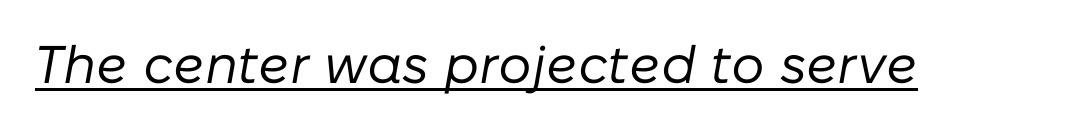
{"italic": "yes", "lean": "right", "slant_degrees": 10, "bold": "no", "weight": "regular", "width": "normal", "stroke_contrast": "low", "x_height": "medium", "monospaced": "no", "underline": "yes", "letter_spacing": "normal", "letter_spacing_em": 0.0, "glyph_px": 53}
